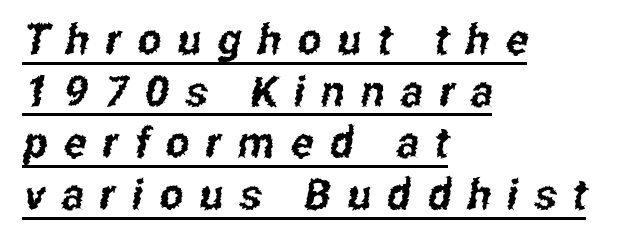
{"serif": "no", "width": "condensed", "stroke_contrast": "low", "x_height": "medium", "monospaced": "no", "underline": "yes", "align": "left", "line_spacing_ratio": 1.23, "letter_spacing": "wide", "letter_spacing_em": 0.39, "glyph_px": 42}
